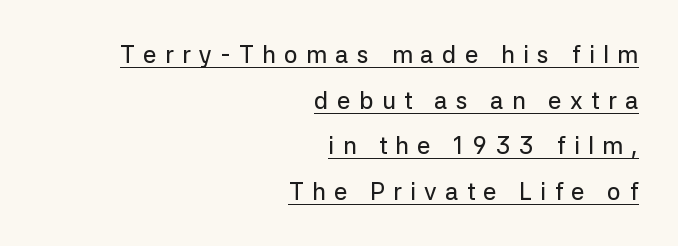
Q: Is the text italic (slanted)? A: No, it is upright.
Q: Is the text underlined? A: Yes.
Q: How is the paragraph aligned? A: Right-aligned.
Q: Is the spacing between letters normal or unusually wide? A: Unusually wide.
Q: Is the spacing between lines tight, normal or loose? A: Loose.
